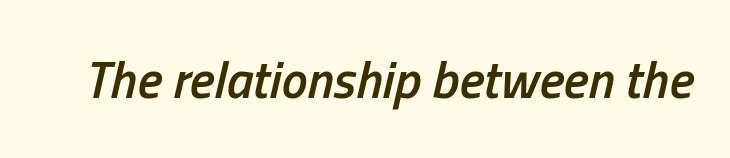
The image shows 52 px semibold, condensed type, italic (leaning right); set normal letter spacing, not underlined; low stroke contrast and a medium x-height.
